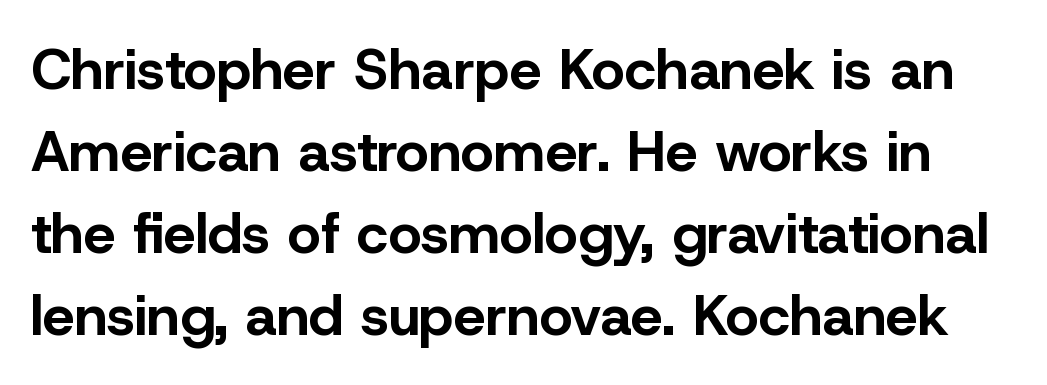
{"serif": "no", "italic": "no", "bold": "yes", "weight": "bold", "width": "normal", "stroke_contrast": "low", "x_height": "medium", "monospaced": "no", "underline": "no", "line_spacing": "normal", "line_spacing_ratio": 1.44, "letter_spacing": "normal", "letter_spacing_em": 0.0, "glyph_px": 57}
